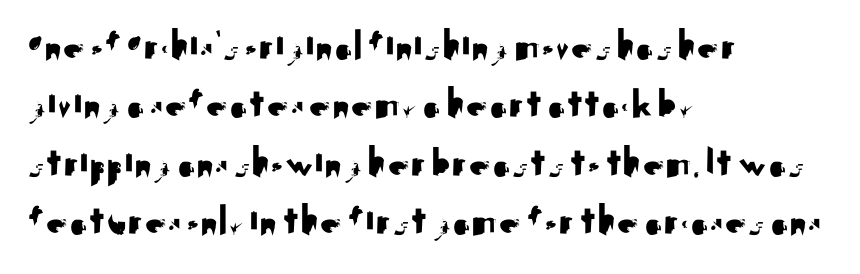
Q: Is the text italic (slanted)? A: No, it is upright.
Q: Is the typeface a serif or a sans-serif typeface? A: Sans-serif.
Q: Is the text underlined? A: No.
Q: How is the paragraph aligned? A: Left-aligned.
Q: Is the spacing between letters normal or unusually wide? A: Normal.
Q: Is the spacing between lines tight, normal or loose? A: Normal.
Q: Width (condensed, normal, or wide)? A: Normal.
Q: Stroke contrast? A: Medium.
Q: x-height? A: Small.
Q: Monospaced? A: No.
